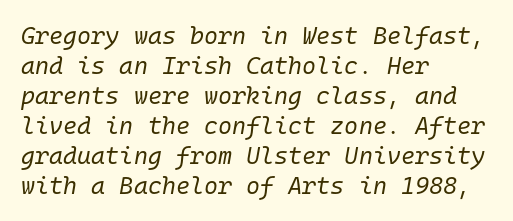
{"italic": "yes", "lean": "right", "slant_degrees": 10, "bold": "no", "underline": "no", "align": "left", "line_spacing": "normal", "line_spacing_ratio": 1.25, "letter_spacing": "normal", "letter_spacing_em": 0.0, "glyph_px": 24}
